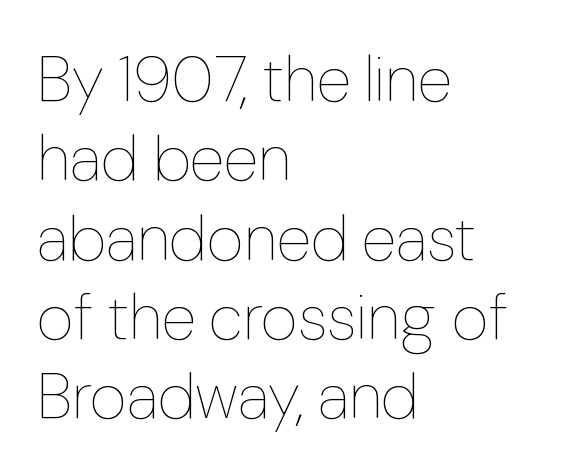
{"italic": "no", "bold": "no", "weight": "thin", "width": "normal", "stroke_contrast": "low", "x_height": "medium", "monospaced": "no", "underline": "no", "align": "left", "line_spacing_ratio": 1.24, "letter_spacing": "normal", "letter_spacing_em": 0.0, "glyph_px": 64}
